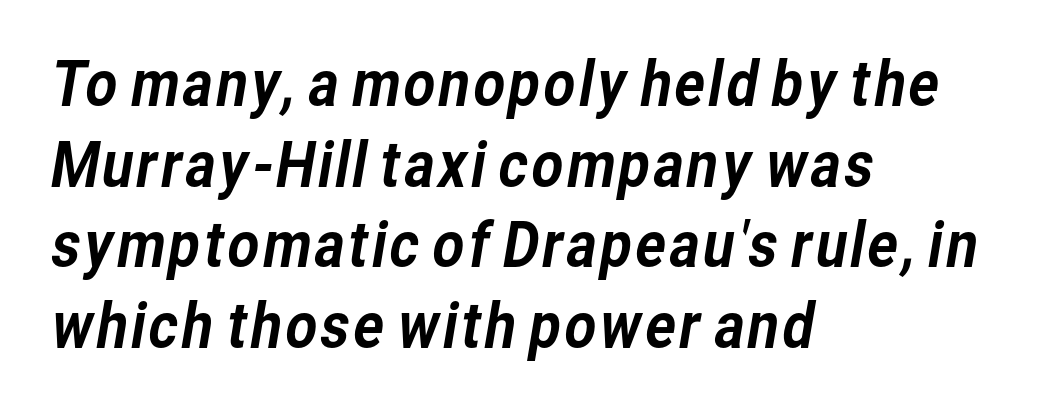
Every row of glyphs begins at an identical x-position on the left. Font category for this specimen: sans-serif. Note the varied advance widths — an 'i' is clearly narrower than an 'm'. Words float on clear page, feet unadorned. The rendering keeps characters at their native spacing. Compared with typical paragraphs, the rows here are spaced about the same.
